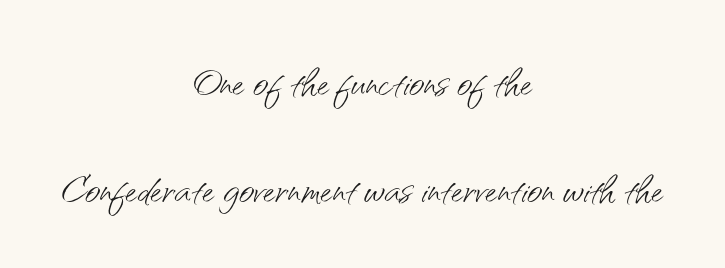
The compositor balanced each line on the midline. The strip under each line holds only bare page. Weight: in the light-to-regular range. Vertical spacing — loose.
